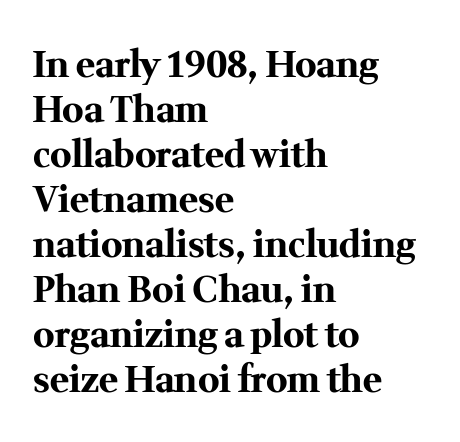
Does the copy run flush right? No — it runs flush left. Does extra space separate the letters? No, they use regular spacing. The lines sit at an ordinary, default distance from one another. Weight check: bold — yes, fully.
